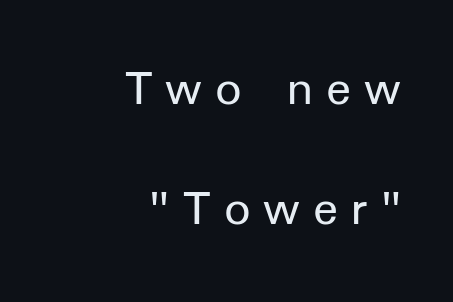
Q: Is the text bold? A: No.
Q: Is the text italic (slanted)? A: No, it is upright.
Q: Is the typeface a serif or a sans-serif typeface? A: Sans-serif.
Q: Is the text underlined? A: No.
Q: How is the paragraph aligned? A: Right-aligned.
Q: Is the spacing between letters normal or unusually wide? A: Unusually wide.
Q: Is the spacing between lines tight, normal or loose? A: Loose.
Q: Width (condensed, normal, or wide)? A: Normal.
Q: Stroke contrast? A: Low.
Q: x-height? A: Medium.
Q: Monospaced? A: No.
